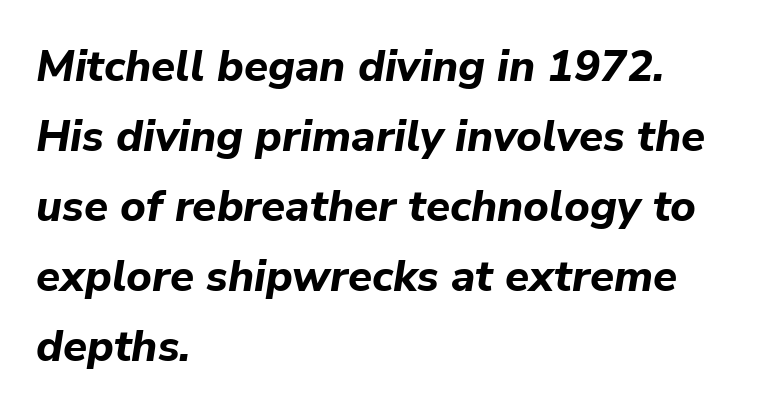
{"italic": "yes", "lean": "right", "slant_degrees": 9, "bold": "yes", "weight": "bold", "width": "normal", "stroke_contrast": "low", "x_height": "medium", "monospaced": "no", "underline": "no", "align": "left", "line_spacing": "normal", "line_spacing_ratio": 1.59, "letter_spacing": "normal", "letter_spacing_em": 0.0, "glyph_px": 44}
